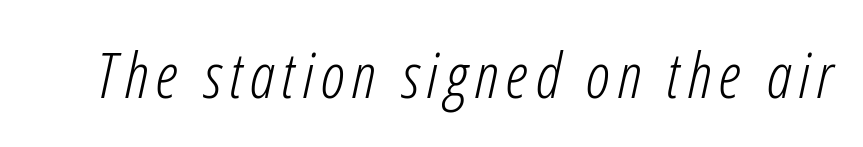
There's an unmistakable incline to the writing here. Think of a printed novel: that variable character pitch is what you see here. The strokes carry an ordinary text weight at most. The zone under the glyphs is completely vacant.
